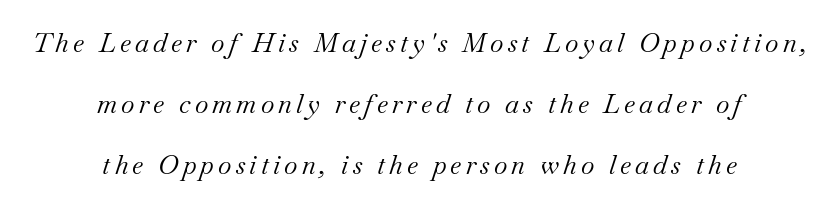
Q: Is the text bold? A: No.
Q: Is the text italic (slanted)? A: Yes, it leans right by about 18 degrees.
Q: Is the text underlined? A: No.
Q: How is the paragraph aligned? A: Centered.
Q: Is the spacing between lines tight, normal or loose? A: Loose.
